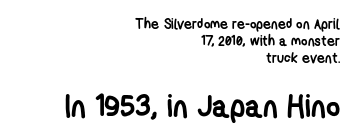
Each glyph is drawn with heavy, bold strokes. Only glyphs here, with clear space below each row. You could not count columns in this text — the font is proportionally spaced. Horizontal alignment here is rightward, an uncommon choice for prose. The face used here is rendered with its standard letterfit. I'd call this a sans setting — the letters go barefoot.
